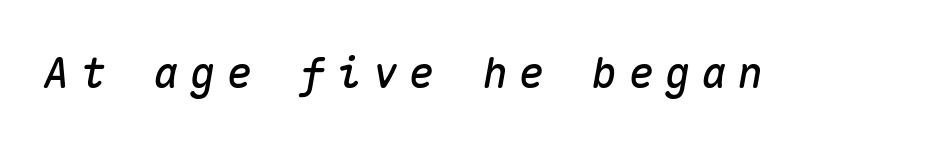
{"italic": "yes", "lean": "right", "slant_degrees": 10, "width": "normal", "stroke_contrast": "medium", "x_height": "medium", "monospaced": "yes", "underline": "no", "letter_spacing": "wide", "letter_spacing_em": 0.27, "glyph_px": 42}
